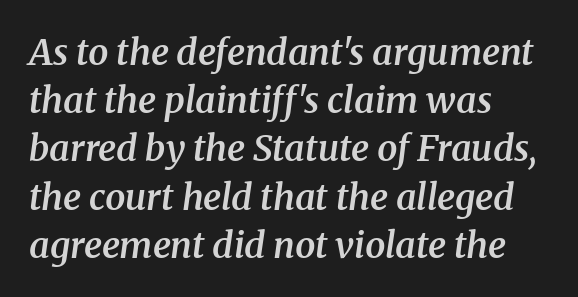
Notice how descenders clear the ascenders below comfortably — that's standard leading. The rendering shows small feet on the letterforms — a serif design. Any mark beneath the type? The region is blank. The lines in this sample share a left origin and differ only in where they stop.
